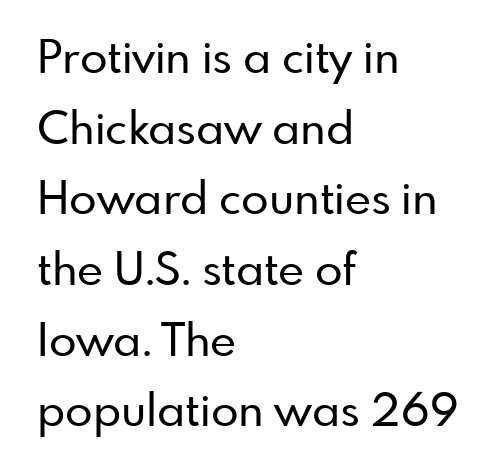
Q: Is the text italic (slanted)? A: No, it is upright.
Q: Is the typeface a serif or a sans-serif typeface? A: Sans-serif.
Q: Is the text underlined? A: No.
Q: How is the paragraph aligned? A: Left-aligned.
Q: Is the spacing between letters normal or unusually wide? A: Normal.
Q: Is the spacing between lines tight, normal or loose? A: Normal.
Q: Width (condensed, normal, or wide)? A: Normal.
Q: Stroke contrast? A: Low.
Q: x-height? A: Small.
Q: Monospaced? A: No.
